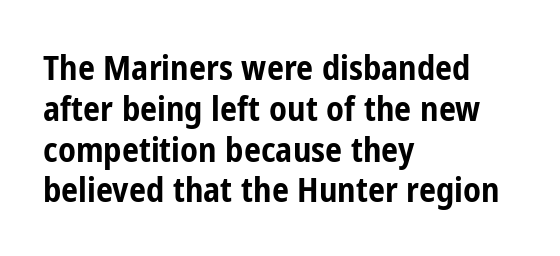
Q: Is the text bold? A: Yes.
Q: Is the text italic (slanted)? A: No, it is upright.
Q: Is the typeface a serif or a sans-serif typeface? A: Sans-serif.
Q: Is the text underlined? A: No.
Q: How is the paragraph aligned? A: Left-aligned.
Q: Is the spacing between letters normal or unusually wide? A: Normal.
Q: Width (condensed, normal, or wide)? A: Condensed.
Q: Stroke contrast? A: Low.
Q: x-height? A: Medium.
Q: Monospaced? A: No.
